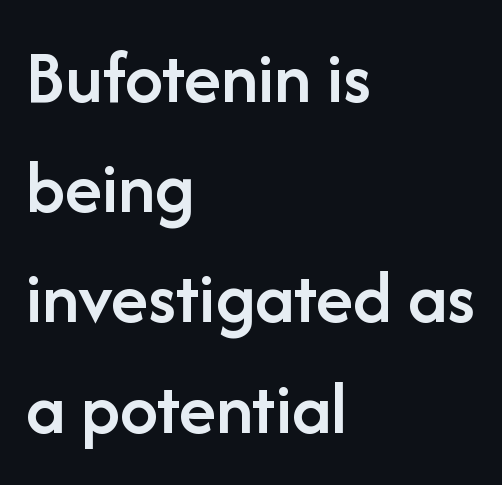
{"serif": "no", "italic": "no", "bold": "semi", "weight": "semibold", "width": "normal", "stroke_contrast": "low", "x_height": "medium", "monospaced": "no", "underline": "no", "align": "left", "line_spacing": "normal", "line_spacing_ratio": 1.45, "letter_spacing": "normal", "letter_spacing_em": 0.0, "glyph_px": 76}
